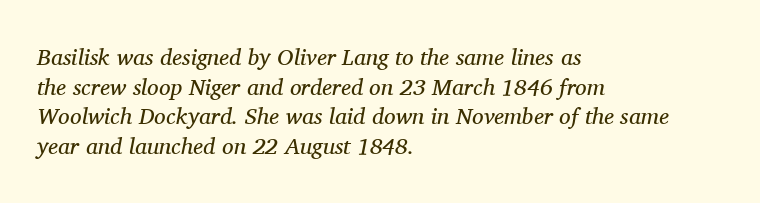
{"italic": "yes", "lean": "right", "slant_degrees": 11, "bold": "no", "underline": "no", "align": "left", "line_spacing": "normal", "line_spacing_ratio": 1.29, "letter_spacing": "normal", "letter_spacing_em": 0.0, "glyph_px": 23}
